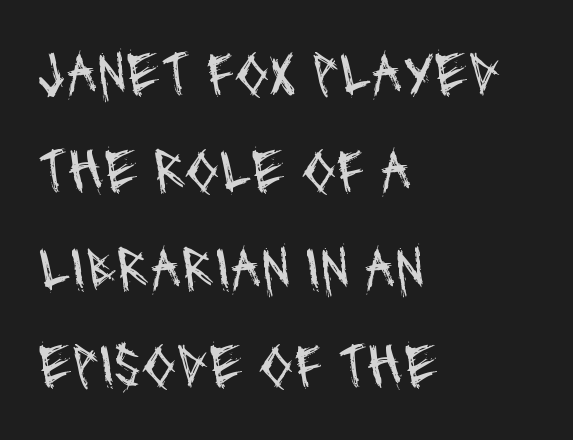
Q: Is the text bold? A: No.
Q: Is the typeface a serif or a sans-serif typeface? A: Sans-serif.
Q: Is the text underlined? A: No.
Q: How is the paragraph aligned? A: Left-aligned.
Q: Is the spacing between letters normal or unusually wide? A: Normal.
Q: Is the spacing between lines tight, normal or loose? A: Normal.
Q: Width (condensed, normal, or wide)? A: Condensed.
Q: Stroke contrast? A: Medium.
Q: x-height? A: Large.
Q: Monospaced? A: No.
